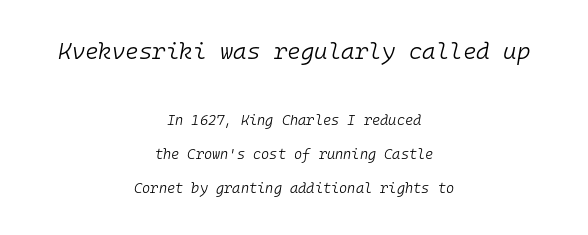
The image shows 23 px text type, italic (leaning right); set centered, loose line spacing (2.45x), normal letter spacing, not underlined; the first (top) block is 1.64x larger.
